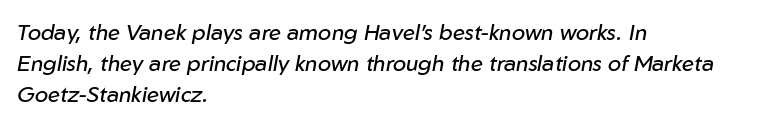
Q: Is the text bold? A: No.
Q: Is the text italic (slanted)? A: Yes, it leans right by about 10 degrees.
Q: Is the text underlined? A: No.
Q: How is the paragraph aligned? A: Left-aligned.
Q: Is the spacing between letters normal or unusually wide? A: Normal.
Q: Is the spacing between lines tight, normal or loose? A: Normal.
